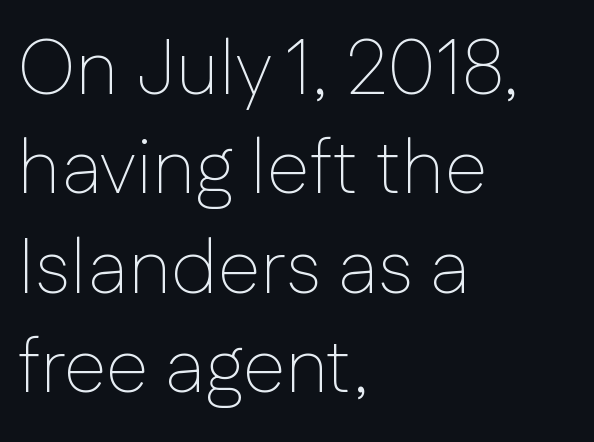
The image shows 77 px thin sans-serif type, upright; set left-aligned, normal line spacing (1.29x), normal letter spacing, not underlined; low stroke contrast and a medium x-height.
